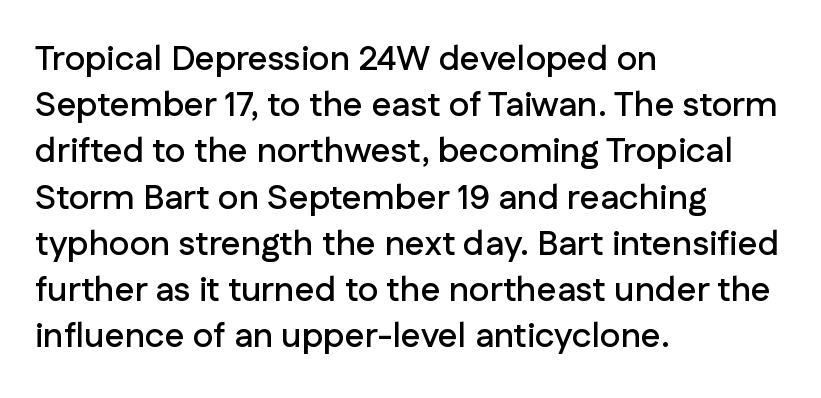
{"serif": "no", "italic": "no", "width": "normal", "stroke_contrast": "low", "x_height": "medium", "monospaced": "no", "underline": "no", "align": "left", "line_spacing": "normal", "line_spacing_ratio": 1.32, "letter_spacing": "normal", "letter_spacing_em": 0.0, "glyph_px": 35}
